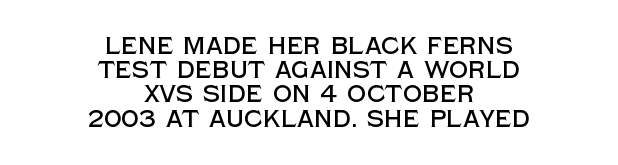
Nobody touched the tracking dial on this one. The space between consecutive lines is stingy. Rendered with straight, roman letterforms. Bare-footed words on every line.
